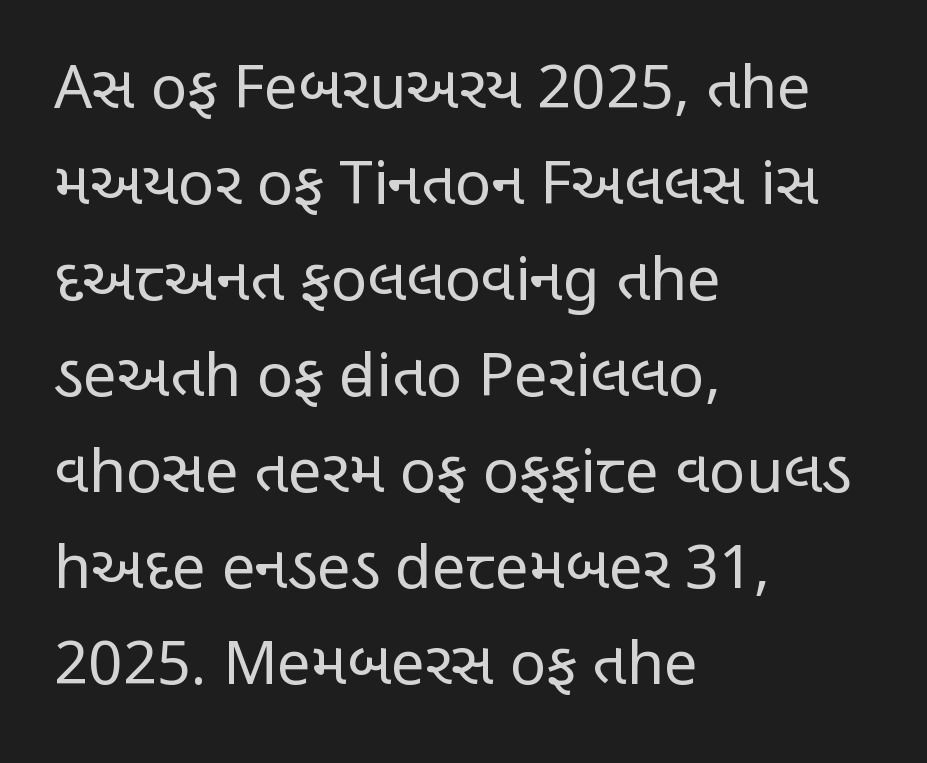
The face looks like a standard text weight, possibly lighter. The lines sit at an ordinary, default distance from one another. Descenders are the only things crossing below the line. No feet cap the strokes, marking this as sans-serif type.
